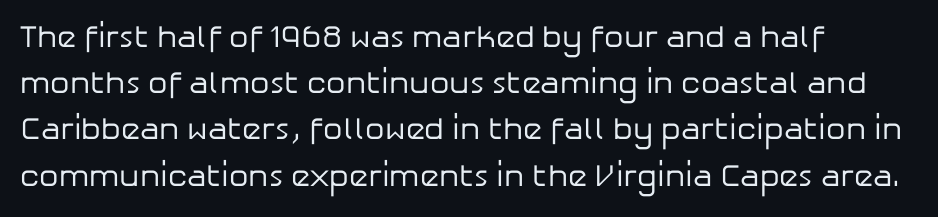
If you drew a line through each stem, it would be perfectly vertical. Check under the words: just untouched page. You could not count columns in this text — the font is proportionally spaced. Baseline-to-baseline distance is the conventional proportion of letter height. The line texture is even and compact thanks to regular tracking.
